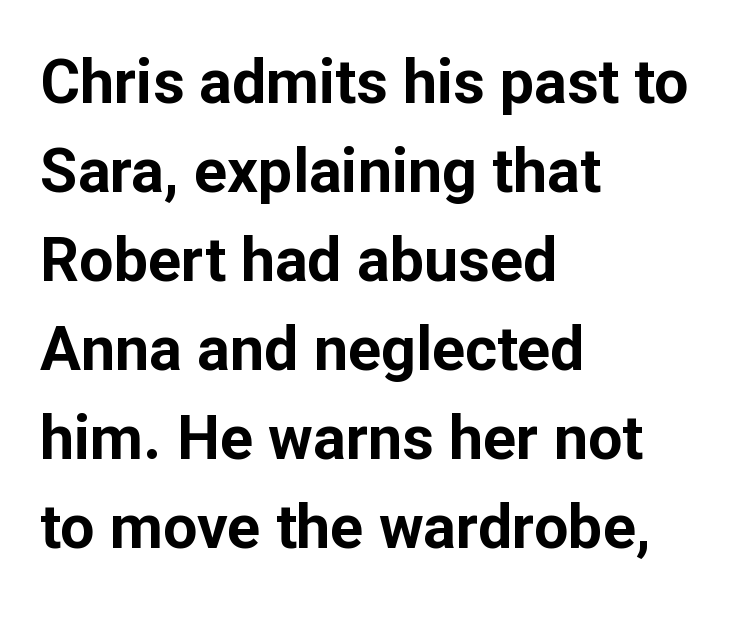
Q: Is the text bold? A: Yes.
Q: Is the text italic (slanted)? A: No, it is upright.
Q: Is the typeface a serif or a sans-serif typeface? A: Sans-serif.
Q: Is the text underlined? A: No.
Q: How is the paragraph aligned? A: Left-aligned.
Q: Is the spacing between letters normal or unusually wide? A: Normal.
Q: Is the spacing between lines tight, normal or loose? A: Normal.
Q: Width (condensed, normal, or wide)? A: Normal.
Q: Stroke contrast? A: Low.
Q: x-height? A: Medium.
Q: Monospaced? A: No.
